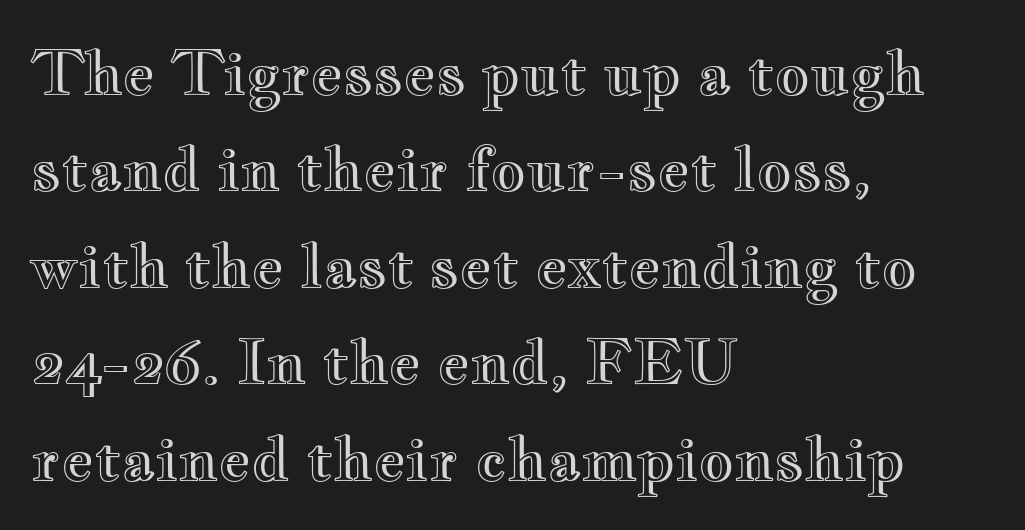
{"italic": "no", "width": "wide", "x_height": "small", "monospaced": "no", "underline": "no", "align": "left", "line_spacing": "normal", "line_spacing_ratio": 1.58, "letter_spacing": "normal", "letter_spacing_em": 0.0, "glyph_px": 61}
